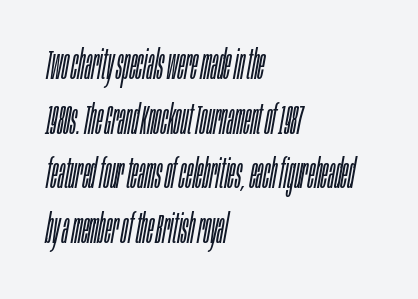
{"italic": "yes", "lean": "right", "slant_degrees": 10, "bold": "no", "weight": "light", "width": "condensed", "stroke_contrast": "low", "x_height": "large", "monospaced": "no", "underline": "no", "align": "left", "line_spacing": "normal", "line_spacing_ratio": 1.33, "letter_spacing": "normal", "letter_spacing_em": 0.0, "glyph_px": 41}
